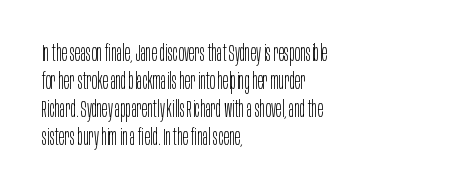
{"italic": "no", "bold": "no", "underline": "no", "align": "left", "line_spacing_ratio": 1.22, "letter_spacing": "normal", "letter_spacing_em": 0.0, "glyph_px": 23}
